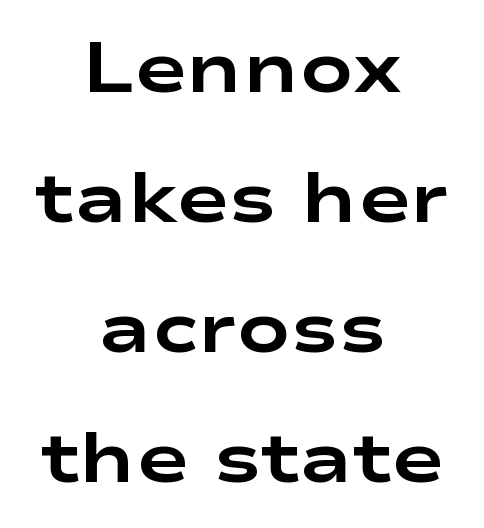
Posture: upright roman. Descender tails drop into unmarked territory. Here the designer chose a conventional face with non-uniform glyph widths. The designer went with a sans here, leaving each stem footless. Does the weight exceed regular? Yes, all the way to bold.
